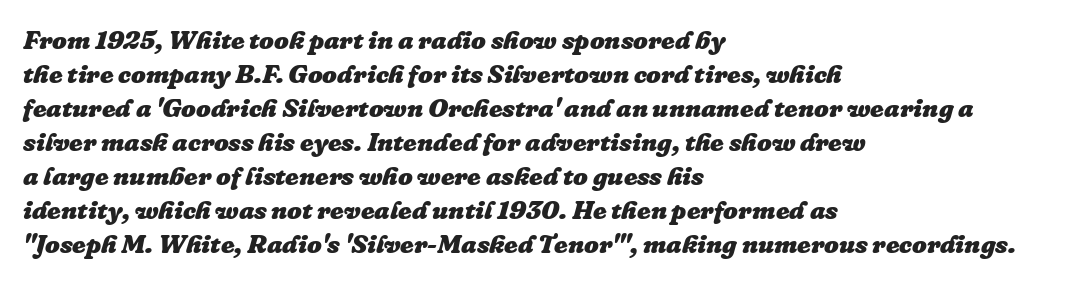
Q: Is the text bold? A: Yes.
Q: Is the text italic (slanted)? A: Yes, it leans right by about 16 degrees.
Q: Is the text underlined? A: No.
Q: How is the paragraph aligned? A: Left-aligned.
Q: Is the spacing between letters normal or unusually wide? A: Normal.
Q: Is the spacing between lines tight, normal or loose? A: Normal.
